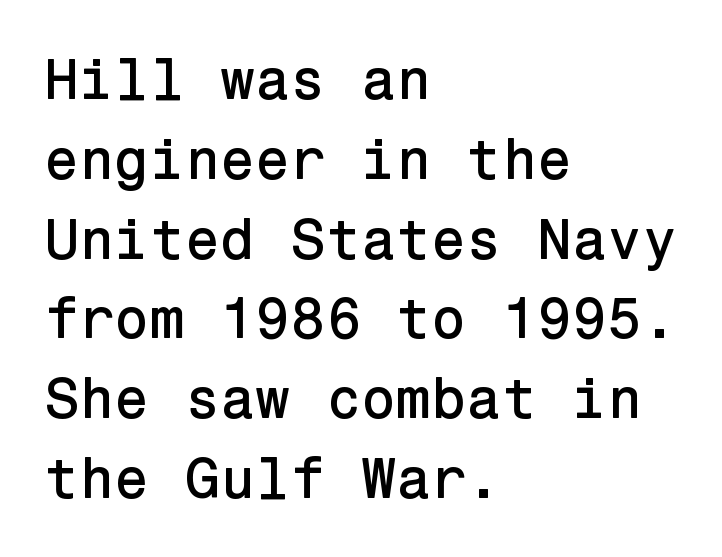
Baseline-to-baseline distance is the conventional proportion of letter height. In terms of letterspacing, this is plain default setting. The typeface chosen for these lines omits serifs. If you drew a line through each stem, it would be perfectly vertical. Caption: multi-line text, flush left, ragged right.
